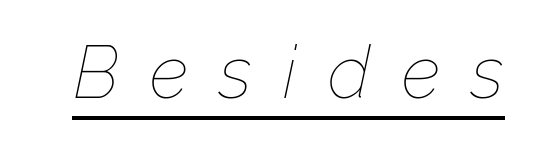
The image shows 73 px thin type, italic (leaning right); set unusually wide letter spacing (+0.43 em), underlined; low stroke contrast and a medium x-height.
